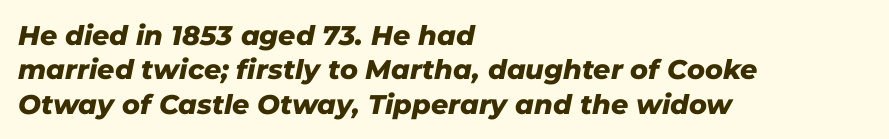
The image shows 27 px bold type, italic (leaning right); set left-aligned, normal line spacing (1.27x), normal letter spacing, not underlined.
